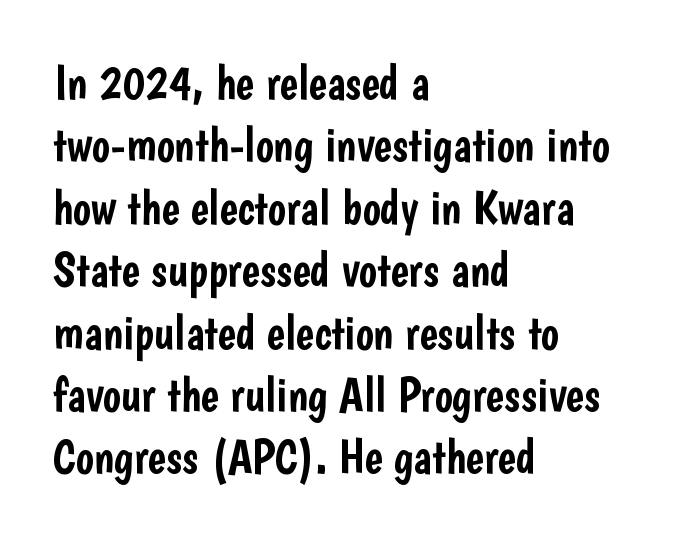
The type family on display is of the sans-serif kind. Each row of text sits above clean, open space. Posture: vertical. Default kerning and tracking; the words read as compact shapes.
